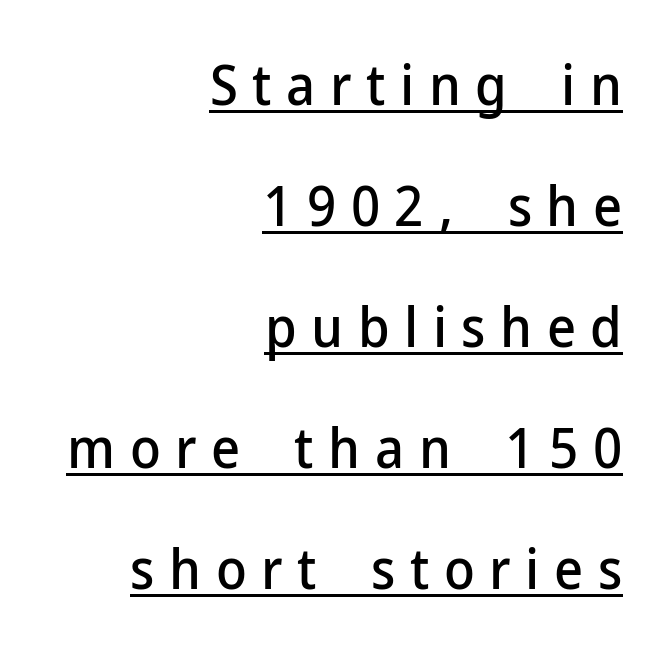
Each letter's strokes conclude bluntly, with no projecting serifs. In CSS terms this would be text-align: right. A typesetter would call this leading open, well beyond the default. The lettering stays uniformly vertical, giving the passage a roman look. The face used here appears with an underline applied. The face used here is rendered with a markedly widened letterfit.
